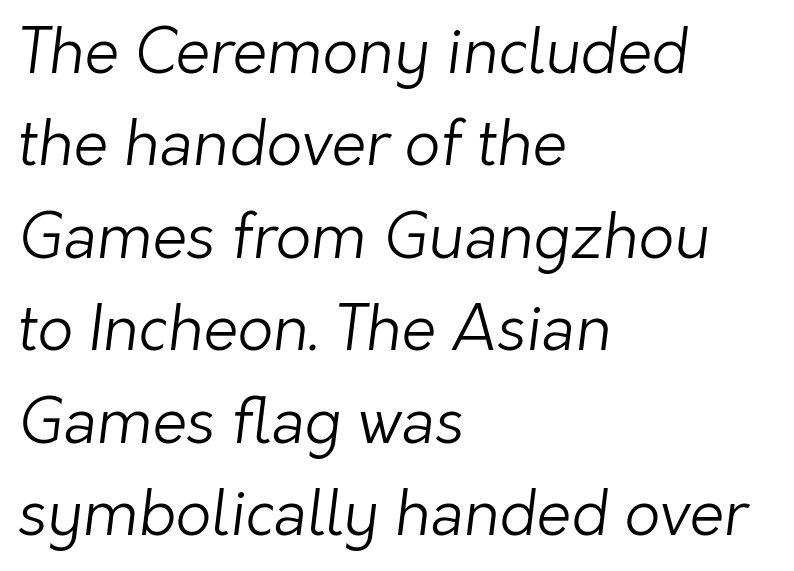
The image shows 62 px light sans-serif type; set left-aligned, normal line spacing (1.49x), normal letter spacing, not underlined; low stroke contrast and a medium x-height.
